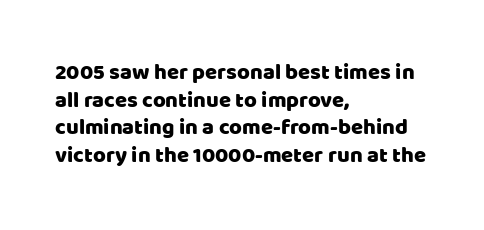
Q: Is the text italic (slanted)? A: No, it is upright.
Q: Is the text underlined? A: No.
Q: How is the paragraph aligned? A: Left-aligned.
Q: Is the spacing between letters normal or unusually wide? A: Normal.
Q: Is the spacing between lines tight, normal or loose? A: Normal.
